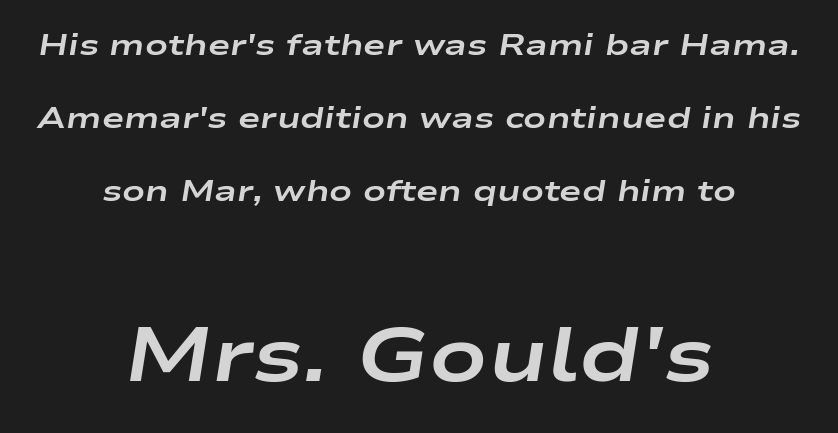
Q: Is the text bold? A: Yes.
Q: Is the text italic (slanted)? A: Yes, it leans right by about 9 degrees.
Q: Is the text underlined? A: No.
Q: How is the paragraph aligned? A: Centered.
Q: Is the spacing between letters normal or unusually wide? A: Normal.
Q: Is the spacing between lines tight, normal or loose? A: Loose.
Q: Which block of text is set in a larger size, the first (top) or the second (bottom)? A: The second (bottom) one.
Q: Width (condensed, normal, or wide)? A: Wide.
Q: Stroke contrast? A: Low.
Q: x-height? A: Medium.
Q: Monospaced? A: No.
